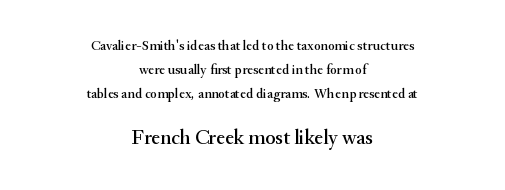
Q: Is the text italic (slanted)? A: No, it is upright.
Q: Is the text underlined? A: No.
Q: How is the paragraph aligned? A: Centered.
Q: Is the spacing between letters normal or unusually wide? A: Normal.
Q: Which block of text is set in a larger size, the first (top) or the second (bottom)? A: The second (bottom) one.
